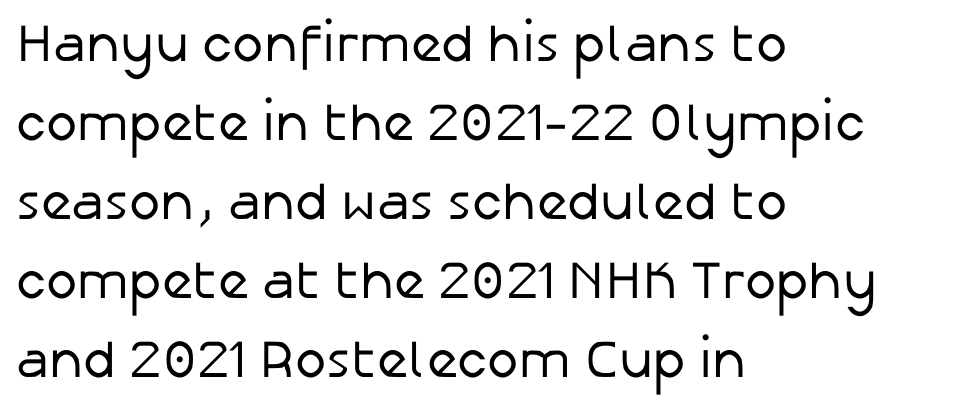
{"serif": "no", "italic": "no", "bold": "no", "weight": "regular", "width": "normal", "stroke_contrast": "low", "x_height": "medium", "monospaced": "no", "underline": "no", "align": "left", "line_spacing": "normal", "line_spacing_ratio": 1.49, "letter_spacing": "normal", "letter_spacing_em": 0.0, "glyph_px": 53}
